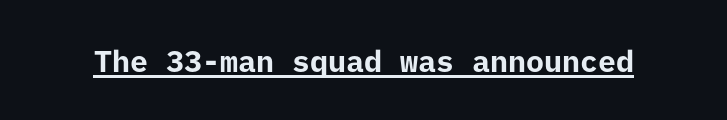
Summary of weight: heavy, a full bold. Quick note: underline on. Does the lettering tilt? It doesn't — this is upright. Default kerning and tracking; the words read as compact shapes. Regarding serifs, this sample does without them.
